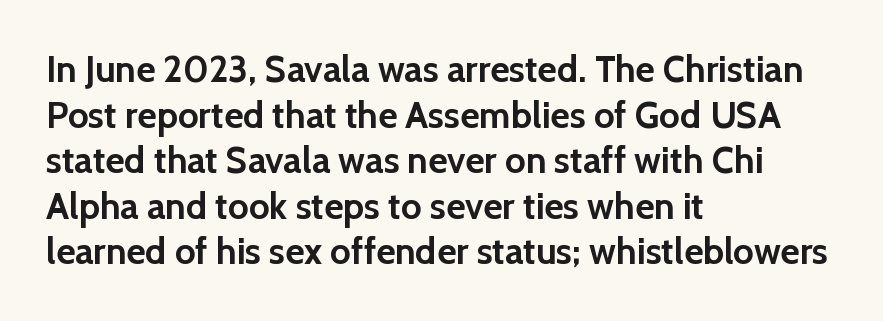
The image shows 37 px semibold sans-serif type, upright; set left-aligned, line spacing 1.23x, normal letter spacing, not underlined; a medium x-height.
